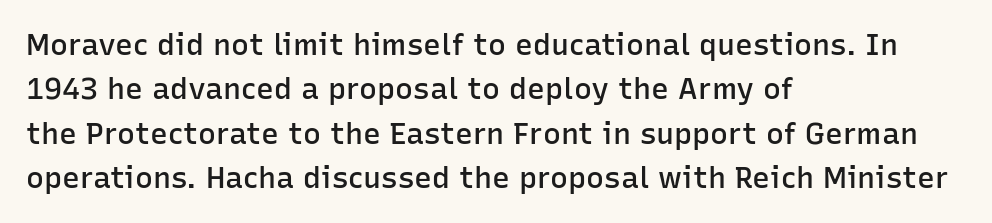
{"serif": "no", "italic": "no", "bold": "semi", "weight": "semibold", "width": "normal", "stroke_contrast": "low", "x_height": "medium", "monospaced": "no", "underline": "no", "align": "left", "line_spacing": "normal", "line_spacing_ratio": 1.48, "letter_spacing": "normal", "letter_spacing_em": 0.0, "glyph_px": 30}
